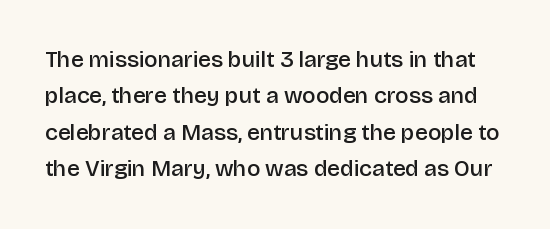
Q: Is the text bold? A: Semi-bold.
Q: Is the text italic (slanted)? A: No, it is upright.
Q: Is the text underlined? A: No.
Q: Is the spacing between letters normal or unusually wide? A: Normal.
Q: Is the spacing between lines tight, normal or loose? A: Normal.
